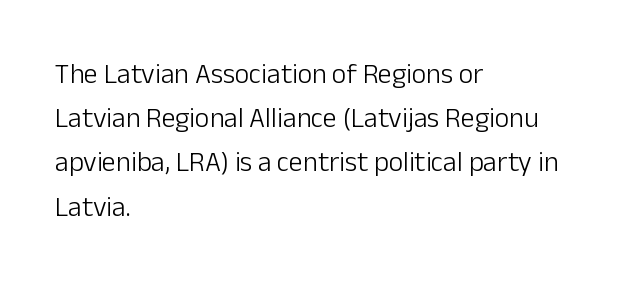
You can tell from the bare stems that sans-serif type was used. Ascenders rise straight up at ninety degrees. Underline: absent. Compared with typical body copy, the letter spacing here is the same. Vertical stems look standard width or narrower in stroke.
